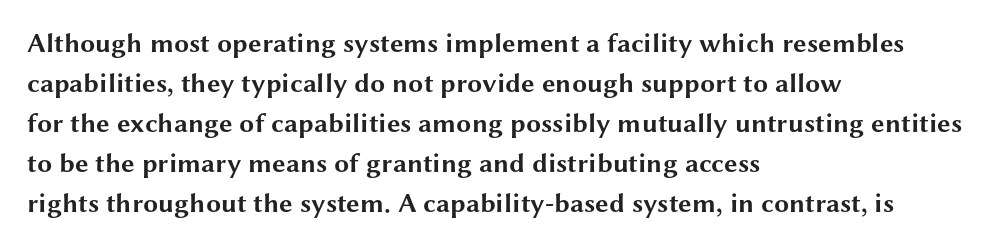
{"italic": "no", "bold": "yes", "underline": "no", "align": "left", "line_spacing": "normal", "line_spacing_ratio": 1.48, "letter_spacing": "normal", "letter_spacing_em": 0.0, "glyph_px": 27}
